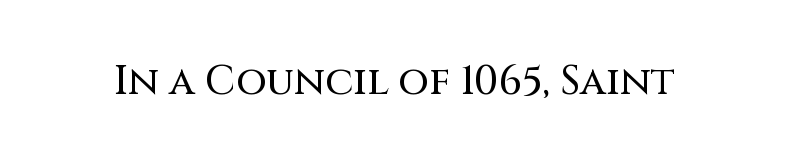
Q: Is the text italic (slanted)? A: No, it is upright.
Q: Is the typeface a serif or a sans-serif typeface? A: Sans-serif.
Q: Is the text underlined? A: No.
Q: Is the spacing between letters normal or unusually wide? A: Normal.
Q: Width (condensed, normal, or wide)? A: Normal.
Q: Stroke contrast? A: Medium.
Q: x-height? A: Large.
Q: Monospaced? A: No.
